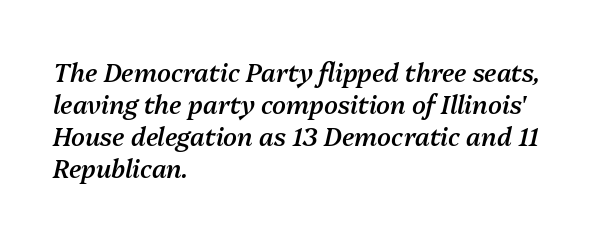
The image shows 25 px text type, italic (leaning right); set left-aligned, normal line spacing (1.28x), normal letter spacing, not underlined.
